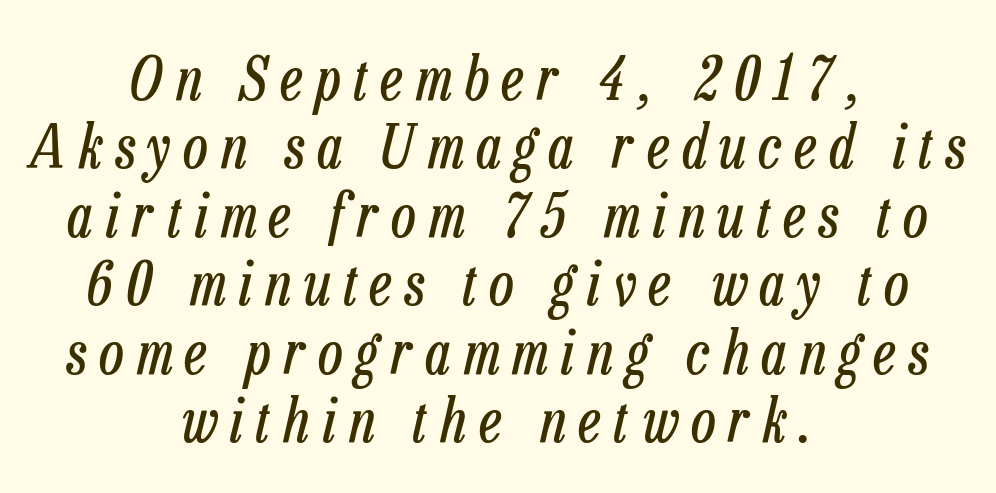
You could only call the tracking loose — the letters float apart. Character widths vary here, with narrow letters taking less room than wide ones. When letters slant like this, we call the style italic. Visually the block forms a symmetrical silhouette, jagged on both flanks. Leading is clearly below the norm, producing a dense column.
